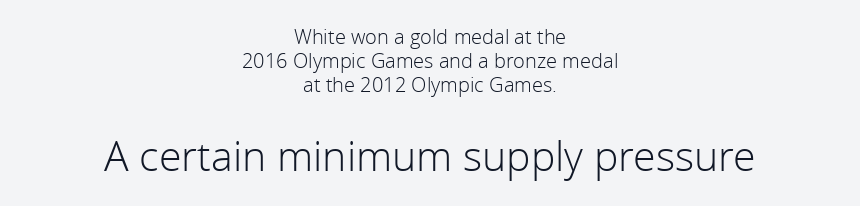
Look at the tracking — it's just the regular setting, nothing added. Is this a fixed-width face? No — the glyphs have proportional, varying widths. Nope, no serifs anywhere on these letters. Descenders are the only things crossing below the line.
